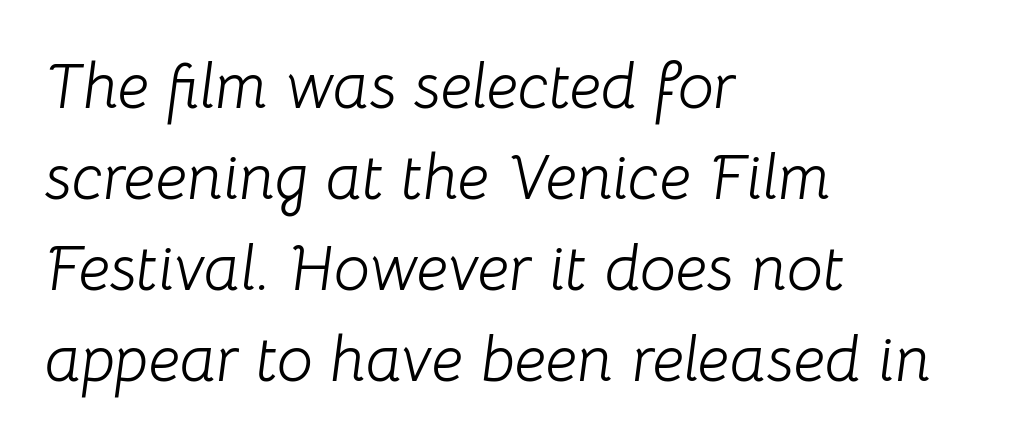
The image shows 64 px light type, italic (leaning right); set left-aligned, normal line spacing (1.42x), normal letter spacing, not underlined; low stroke contrast and a medium x-height.
